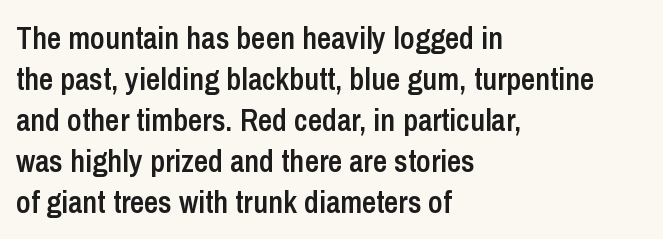
{"serif": "no", "italic": "no", "bold": "semi", "weight": "semibold", "width": "condensed", "stroke_contrast": "low", "x_height": "medium", "monospaced": "no", "underline": "no", "align": "left", "line_spacing": "normal", "line_spacing_ratio": 1.32, "letter_spacing": "normal", "letter_spacing_em": 0.0, "glyph_px": 31}
